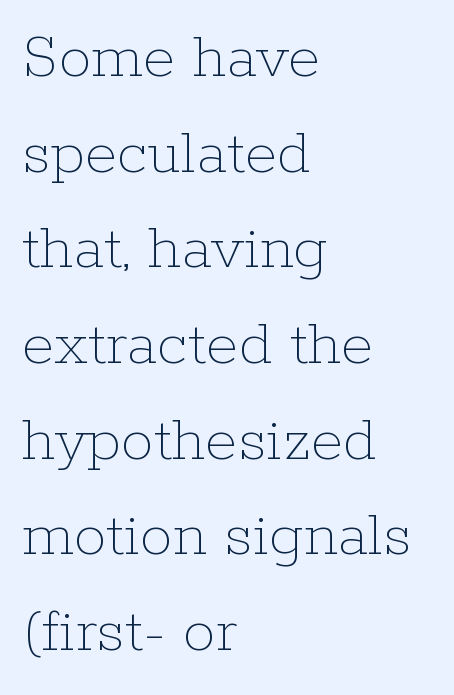
Q: Is the text bold? A: No.
Q: Is the text italic (slanted)? A: No, it is upright.
Q: Is the text underlined? A: No.
Q: How is the paragraph aligned? A: Left-aligned.
Q: Is the spacing between letters normal or unusually wide? A: Normal.
Q: Is the spacing between lines tight, normal or loose? A: Normal.
Q: Width (condensed, normal, or wide)? A: Normal.
Q: Stroke contrast? A: Low.
Q: x-height? A: Medium.
Q: Monospaced? A: No.
